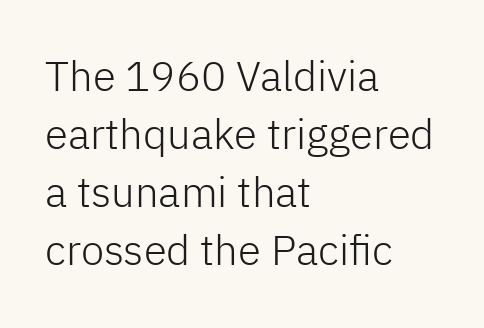
Font category for this specimen: sans-serif. Typeset ragged right — the left edge is the straight one. Nobody drew a line under any word here. Ordinary non-slanted type is in use.
